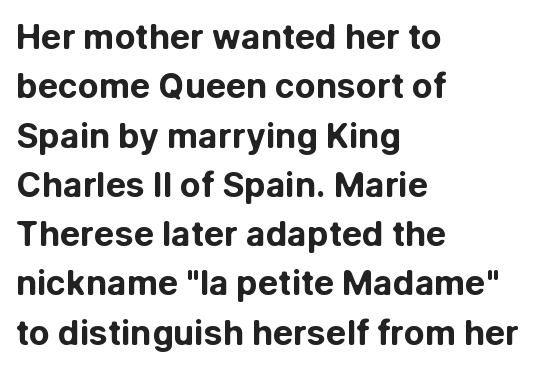
Q: Is the text bold? A: Yes.
Q: Is the text italic (slanted)? A: No, it is upright.
Q: Is the typeface a serif or a sans-serif typeface? A: Sans-serif.
Q: Is the text underlined? A: No.
Q: How is the paragraph aligned? A: Left-aligned.
Q: Is the spacing between letters normal or unusually wide? A: Normal.
Q: Is the spacing between lines tight, normal or loose? A: Normal.
Q: Width (condensed, normal, or wide)? A: Normal.
Q: Stroke contrast? A: Low.
Q: x-height? A: Medium.
Q: Monospaced? A: No.
